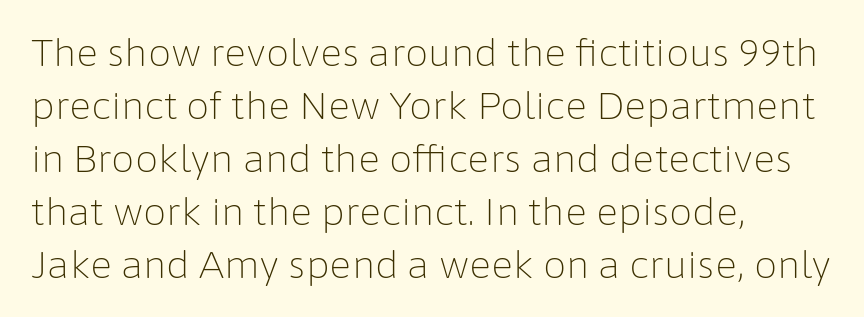
The image shows 37 px light sans-serif type, upright; set left-aligned, normal line spacing (1.43x), normal letter spacing, not underlined; low stroke contrast and a medium x-height.
